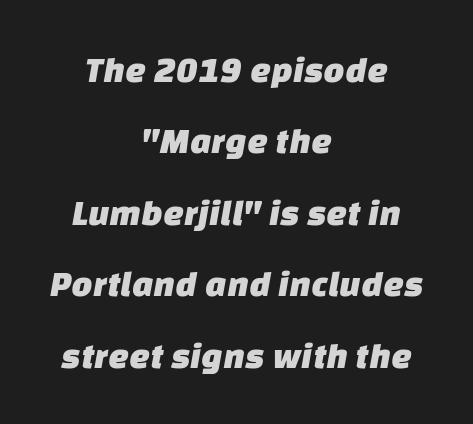
The image shows 37 px sans-serif type; set centered, loose line spacing (1.93x), normal letter spacing, not underlined; low stroke contrast and a large x-height.
